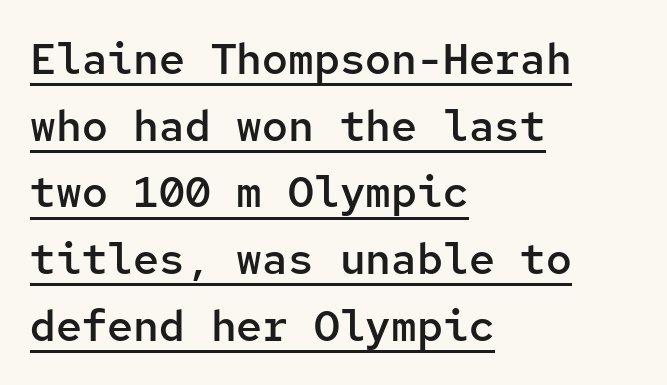
The image shows 43 px semibold sans-serif type, upright, monospaced; set left-aligned, normal line spacing (1.55x), normal letter spacing, underlined; low stroke contrast and a medium x-height.
